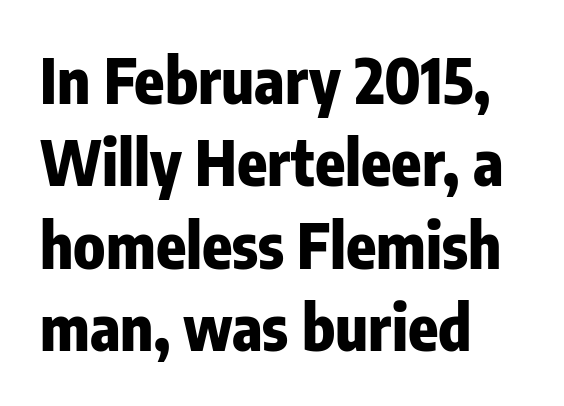
{"serif": "no", "italic": "no", "bold": "yes", "weight": "heavy", "width": "condensed", "stroke_contrast": "low", "x_height": "medium", "monospaced": "no", "underline": "no", "align": "left", "line_spacing": "normal", "line_spacing_ratio": 1.33, "letter_spacing": "normal", "letter_spacing_em": 0.0, "glyph_px": 62}
